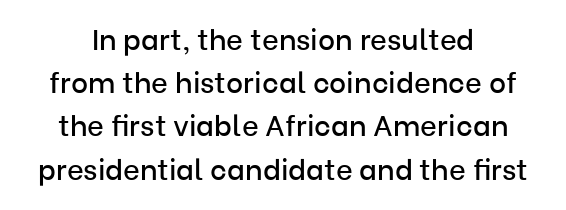
Whoever set this chose a conventional vertical rhythm. Default kerning and tracking; the words read as compact shapes. The lettering stays uniformly vertical, giving the passage a roman look. Here the designer chose a conventional face with non-uniform glyph widths. The passage shown is typeset with a sans-serif family. Only glyphs here, with clear space below each row.
